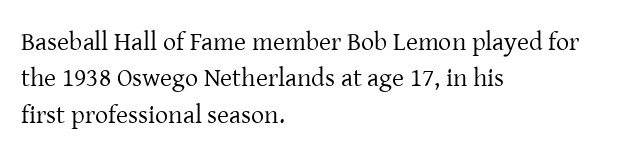
The image shows 26 px text type, upright; set left-aligned, normal line spacing (1.4x), normal letter spacing, not underlined.
